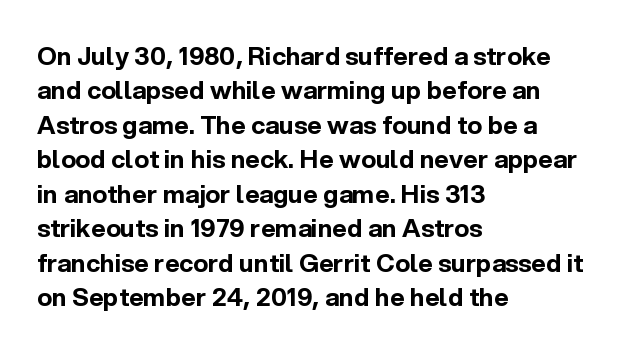
Q: Is the text bold? A: Yes.
Q: Is the text italic (slanted)? A: No, it is upright.
Q: Is the text underlined? A: No.
Q: How is the paragraph aligned? A: Left-aligned.
Q: Is the spacing between letters normal or unusually wide? A: Normal.
Q: Is the spacing between lines tight, normal or loose? A: Normal.
